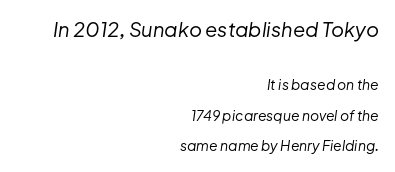
{"italic": "yes", "lean": "right", "slant_degrees": 8, "bold": "no", "underline": "no", "align": "right", "line_spacing": "loose", "line_spacing_ratio": 2.17, "letter_spacing": "normal", "letter_spacing_em": 0.0, "larger_block": "first", "size_ratio": 1.43, "glyph_px": 20}
